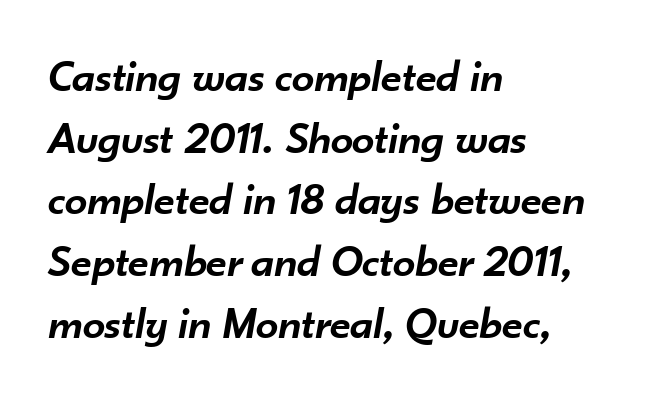
The image shows 45 px semibold type, italic (leaning right); set left-aligned, normal line spacing (1.37x), normal letter spacing, not underlined; low stroke contrast and a small x-height.
